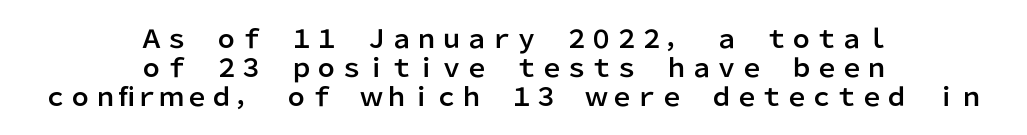
Just letters on the line, the space beneath them empty. Horizontal alignment here is central, giving a formal, balanced look. Short note: letters normally spaced. Posture: straight, roman, zero tilt.
